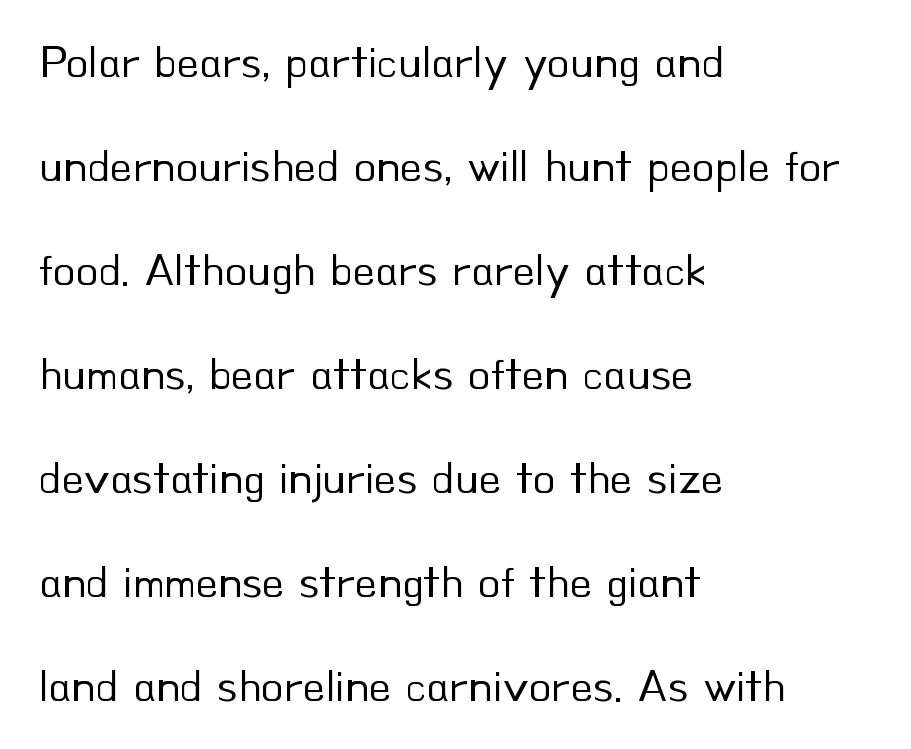
The image shows 46 px regular-weight sans-serif type, upright; set left-aligned, loose line spacing (2.26x), normal letter spacing, not underlined; low stroke contrast and a small x-height.
